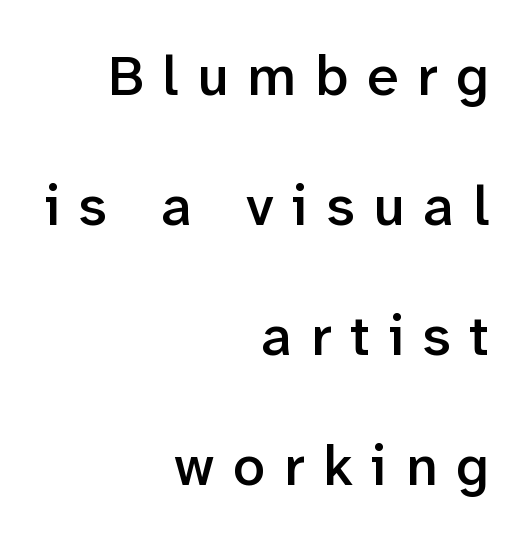
The glyphs in this specimen are sans serif. The letters advance in unequal steps, a hallmark of proportional type. Honestly, there is no underline to notice here at all. Words appear elongated and porous because spacing is wide.
